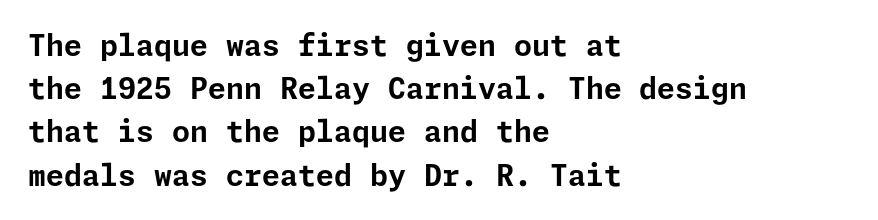
The image shows 29 px bold sans-serif type, upright; set left-aligned, normal line spacing (1.49x), normal letter spacing, not underlined; low stroke contrast and a medium x-height.
